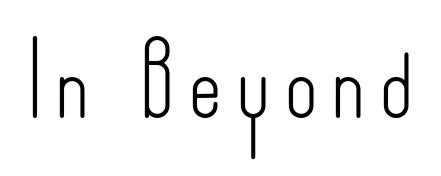
The passage shown is typed in a proportional face where columns would drift. In terms of letterspacing, this is a distinctly airy, spread setting. Vertical stems look standard width or narrower in stroke. In terms of posture, this sample is upright. To sum up the face: it is a sans, with no serifs.
